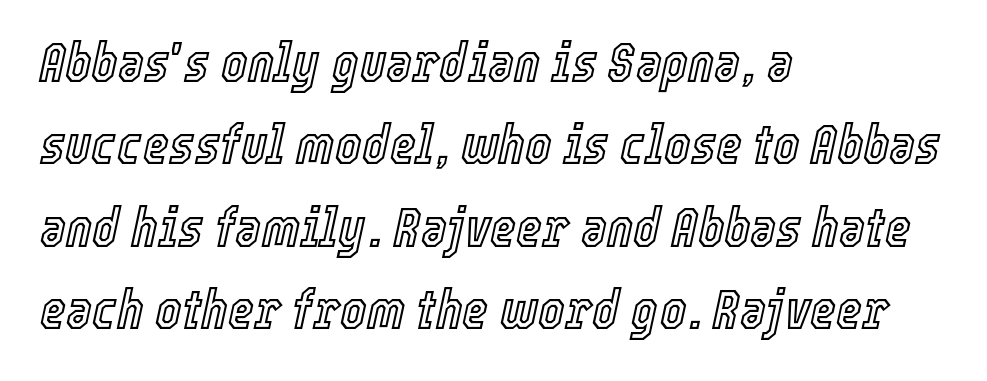
This sample uses an oblique cut, with every glyph tilted off the vertical. Every row of glyphs begins at an identical x-position on the left. The type is set solid horizontally, with unmodified tracking. The letters advance in unequal steps, a hallmark of proportional type. The space between consecutive lines is moderate.
